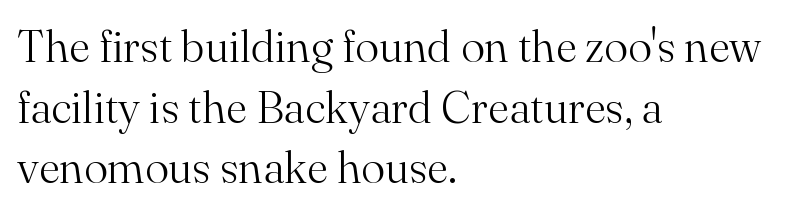
{"serif": "yes", "italic": "no", "bold": "no", "weight": "light", "width": "normal", "stroke_contrast": "medium", "x_height": "small", "monospaced": "no", "underline": "no", "align": "left", "line_spacing": "normal", "line_spacing_ratio": 1.35, "letter_spacing": "normal", "letter_spacing_em": 0.0, "glyph_px": 45}
